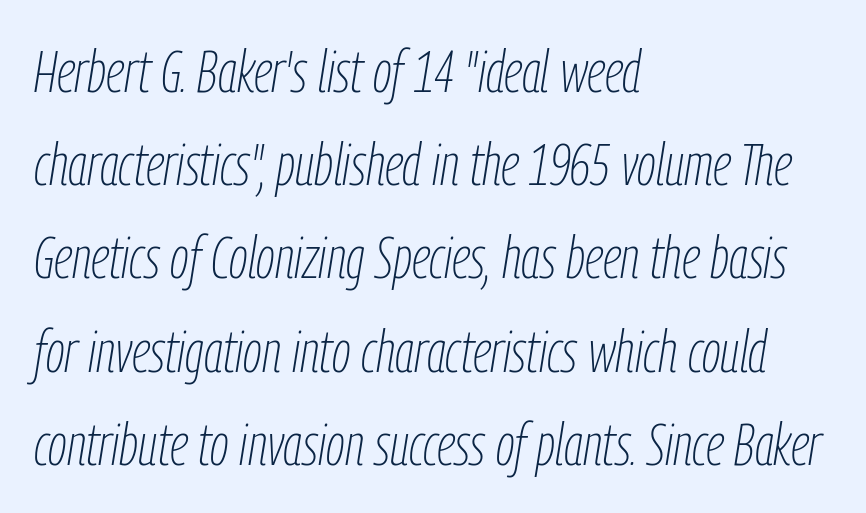
{"italic": "yes", "lean": "right", "slant_degrees": 9, "bold": "no", "weight": "thin", "width": "condensed", "stroke_contrast": "low", "x_height": "medium", "monospaced": "no", "underline": "no", "align": "left", "line_spacing": "normal", "line_spacing_ratio": 1.58, "letter_spacing": "normal", "letter_spacing_em": 0.0, "glyph_px": 59}
